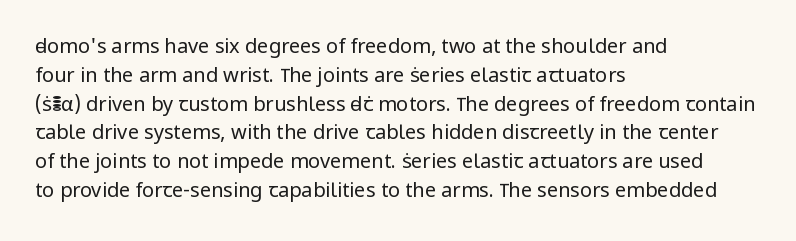
{"italic": "no", "bold": "no", "underline": "no", "align": "left", "line_spacing": "normal", "line_spacing_ratio": 1.44, "letter_spacing": "normal", "letter_spacing_em": 0.0, "glyph_px": 20}
